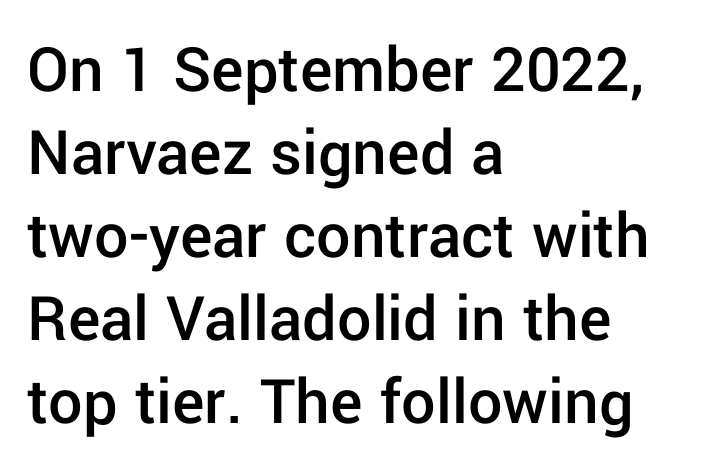
The image shows 68 px semibold sans-serif type, upright; set left-aligned, line spacing 1.22x, normal letter spacing, not underlined; low stroke contrast and a medium x-height.
